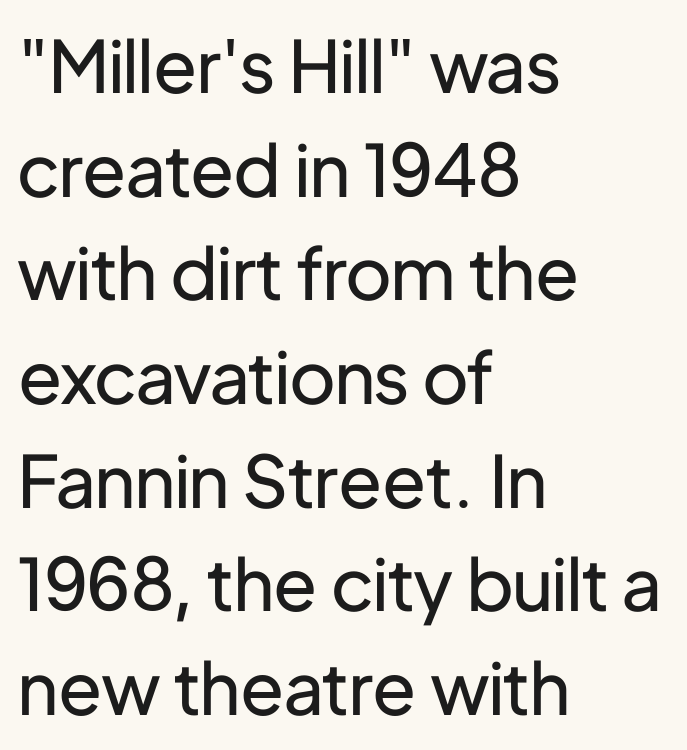
{"serif": "no", "italic": "no", "bold": "no", "weight": "regular", "width": "normal", "stroke_contrast": "low", "x_height": "medium", "monospaced": "no", "underline": "no", "align": "left", "line_spacing": "normal", "line_spacing_ratio": 1.44, "letter_spacing": "normal", "letter_spacing_em": 0.0, "glyph_px": 72}
